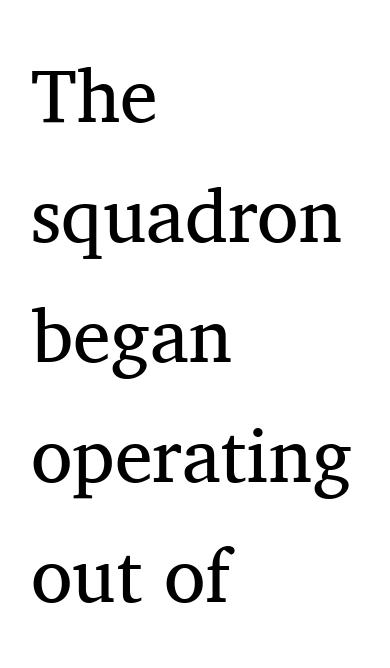
{"serif": "yes", "italic": "no", "bold": "no", "weight": "regular", "width": "normal", "stroke_contrast": "medium", "x_height": "medium", "monospaced": "no", "underline": "no", "align": "left", "line_spacing": "normal", "line_spacing_ratio": 1.58, "letter_spacing": "normal", "letter_spacing_em": 0.0, "glyph_px": 76}
